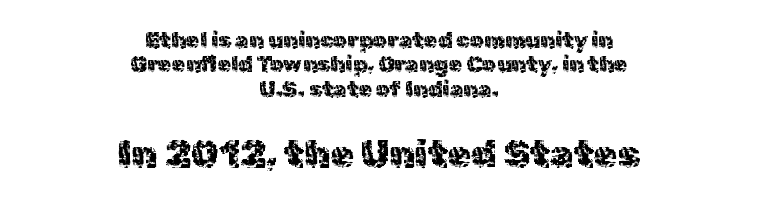
Q: Is the text italic (slanted)? A: No, it is upright.
Q: Is the typeface a serif or a sans-serif typeface? A: Sans-serif.
Q: Is the text underlined? A: No.
Q: How is the paragraph aligned? A: Centered.
Q: Is the spacing between letters normal or unusually wide? A: Normal.
Q: Is the spacing between lines tight, normal or loose? A: Tight.
Q: Which block of text is set in a larger size, the first (top) or the second (bottom)? A: The second (bottom) one.
Q: Width (condensed, normal, or wide)? A: Normal.
Q: x-height? A: Medium.
Q: Monospaced? A: No.
